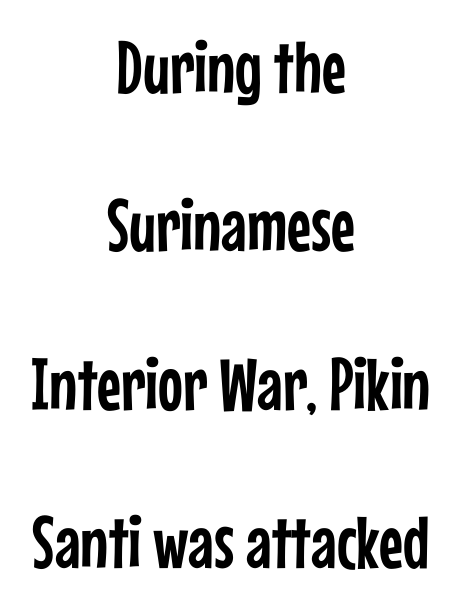
Notice the wide empty band between every row — that's loose leading. What kind of face is this? One without serifs — a sans. Does the lettering tilt? It doesn't — this is upright. This rendering features lettering with no underline. The letters advance in unequal steps, a hallmark of proportional type. Casual observation: everything's sitting right in the middle.
